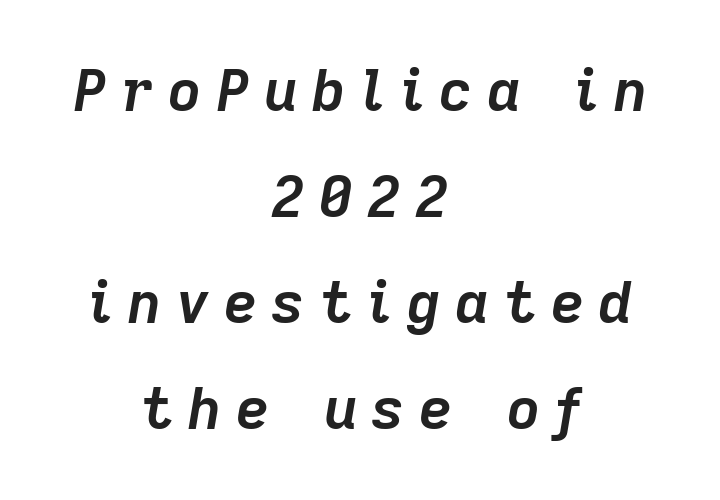
The typesetter chose a symmetrical, centered arrangement here. The rendering inserts visible extra space after every character. How heavy is the stroke? Heavy — this is a bold. The words here are not underlined.
